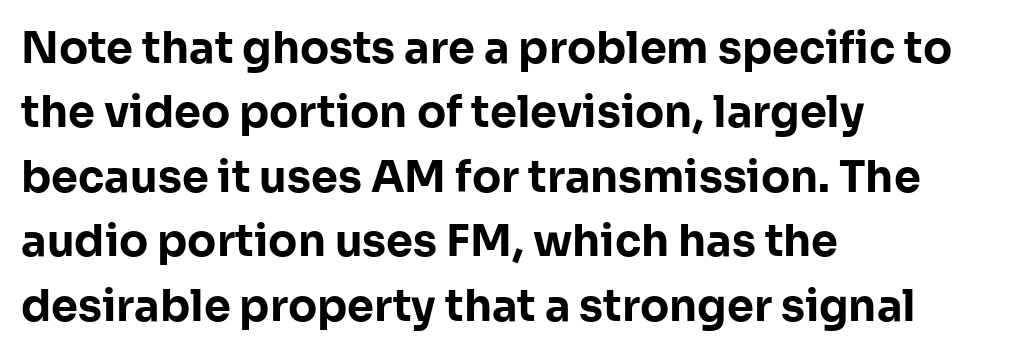
Note: no serifs on the glyphs. Rows of type keep a routine distance in the vertical direction. Every stem runs plumb, perpendicular to the baseline. The sample has been set heavy, in full bold. Underlining? Definitely not there. Here the designer chose a conventional face with non-uniform glyph widths.
